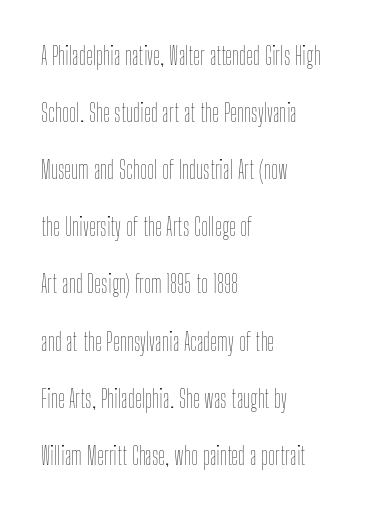
Spacing between characters is what you'd get straight out of the box. Is the stroke heavy? The answer is a plain regular-or-lighter. The type sits square on the baseline with zero lean. These lines stand farther apart than default settings would place them. The typesetter chose a ragged-right arrangement here. Anything drawn beneath the words? Only blank space.
